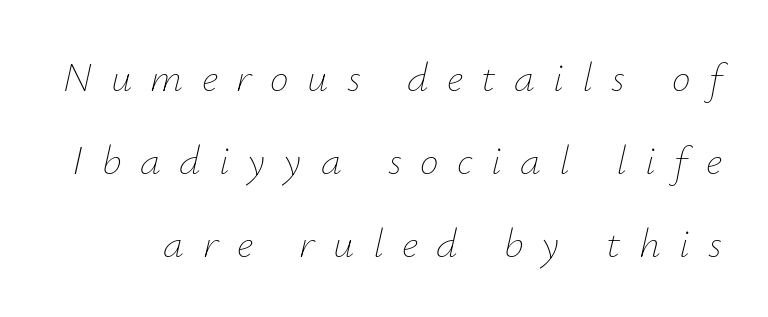
The image shows 42 px thin type, italic (leaning right); set loose line spacing (1.98x), unusually wide letter spacing (+0.44 em), not underlined; low stroke contrast and a small x-height.
